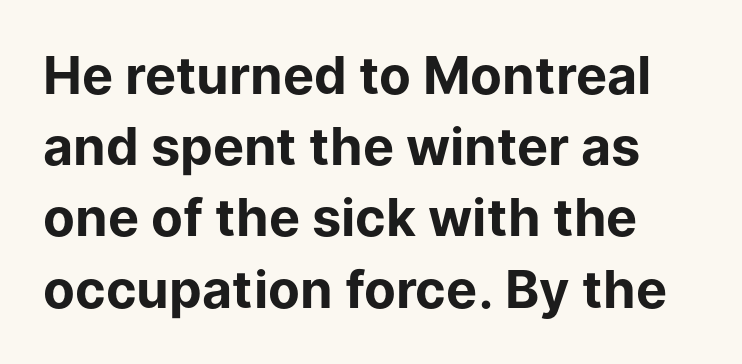
Check under the words: just untouched page. Students, note that the glyphs here touch the page at normal intervals. In terms of leading, this rendering sits right in the middle. Looks like regular typesetting: each glyph gets only the width it needs. Italic? Not at all — the glyphs are vertical.
